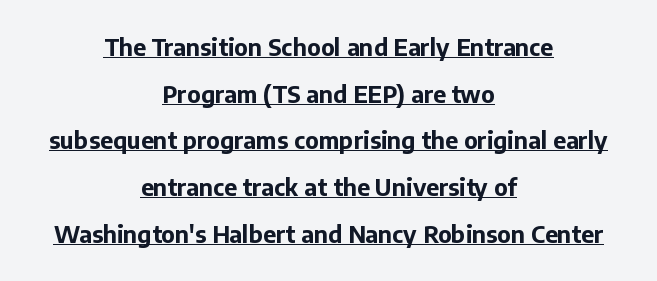
Q: Is the text bold? A: Yes.
Q: Is the text italic (slanted)? A: No, it is upright.
Q: Is the text underlined? A: Yes.
Q: How is the paragraph aligned? A: Centered.
Q: Is the spacing between letters normal or unusually wide? A: Normal.
Q: Is the spacing between lines tight, normal or loose? A: Loose.
